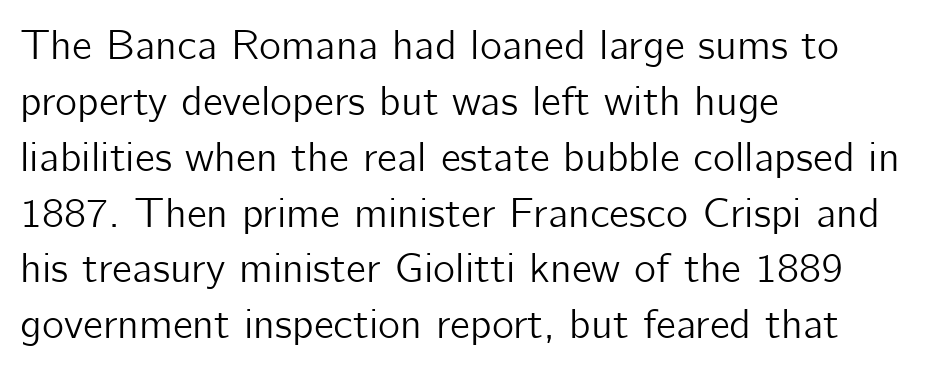
Q: Is the text italic (slanted)? A: No, it is upright.
Q: Is the typeface a serif or a sans-serif typeface? A: Sans-serif.
Q: Is the text underlined? A: No.
Q: How is the paragraph aligned? A: Left-aligned.
Q: Is the spacing between letters normal or unusually wide? A: Normal.
Q: Is the spacing between lines tight, normal or loose? A: Normal.
Q: Width (condensed, normal, or wide)? A: Normal.
Q: Stroke contrast? A: Low.
Q: x-height? A: Medium.
Q: Monospaced? A: No.
